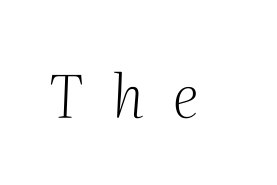
Q: Is the text bold? A: No.
Q: Is the text italic (slanted)? A: Yes, it leans right by about 2 degrees.
Q: Is the typeface a serif or a sans-serif typeface? A: Serif.
Q: Is the text underlined? A: No.
Q: Is the spacing between letters normal or unusually wide? A: Unusually wide.
Q: Width (condensed, normal, or wide)? A: Normal.
Q: Stroke contrast? A: Medium.
Q: x-height? A: Medium.
Q: Monospaced? A: No.
